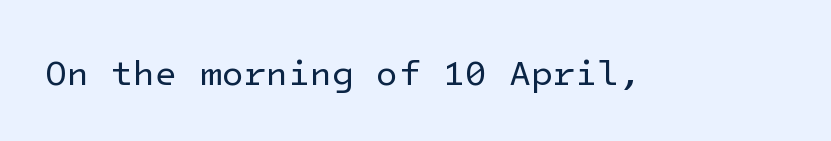
Q: Is the text bold? A: No.
Q: Is the text italic (slanted)? A: No, it is upright.
Q: Is the typeface a serif or a sans-serif typeface? A: Sans-serif.
Q: Is the text underlined? A: No.
Q: Is the spacing between letters normal or unusually wide? A: Normal.
Q: Width (condensed, normal, or wide)? A: Normal.
Q: Stroke contrast? A: Low.
Q: x-height? A: Medium.
